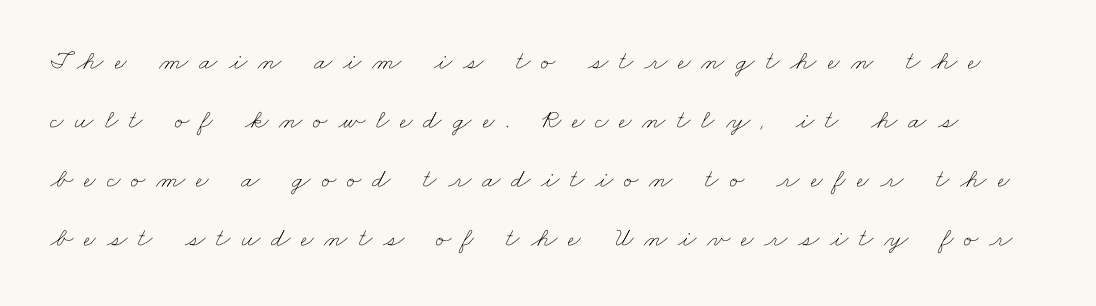
No letter is thick-stroked: the sample isn't bold. Honestly, the letter spacing is so wide it's the main thing you notice. These lines stand farther apart than default settings would place them. Descenders are the only things crossing below the line.
